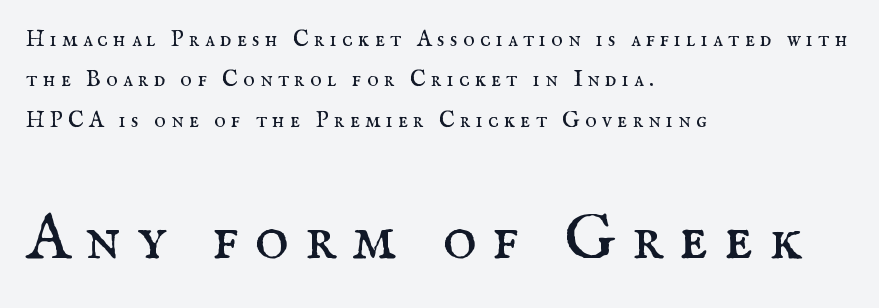
{"serif": "yes", "italic": "no", "bold": "no", "weight": "regular", "width": "normal", "stroke_contrast": "medium", "x_height": "small", "monospaced": "no", "underline": "no", "align": "left", "line_spacing_ratio": 1.83, "letter_spacing": "wide", "letter_spacing_em": 0.24, "larger_block": "second", "size_ratio": 2.95, "glyph_px": 65}
